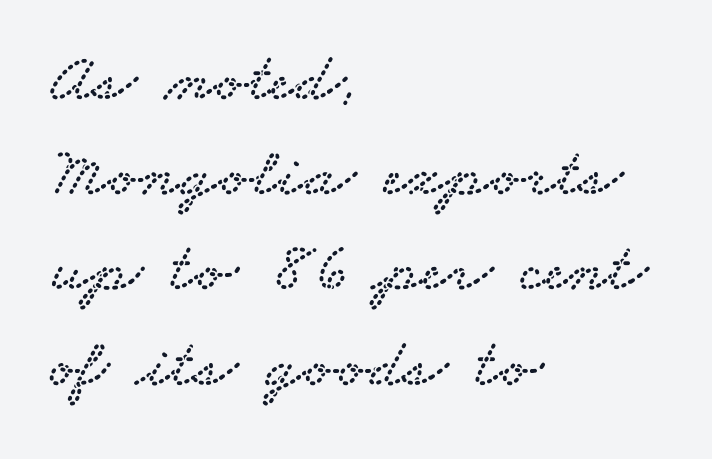
{"width": "wide", "stroke_contrast": "low", "x_height": "small", "monospaced": "no", "underline": "no", "align": "left", "line_spacing": "normal", "line_spacing_ratio": 1.36, "letter_spacing": "normal", "letter_spacing_em": 0.0, "glyph_px": 70}
